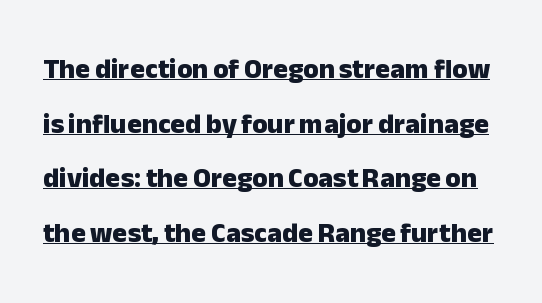
Q: Is the text bold? A: Yes.
Q: Is the text italic (slanted)? A: No, it is upright.
Q: Is the typeface a serif or a sans-serif typeface? A: Sans-serif.
Q: Is the text underlined? A: Yes.
Q: Is the spacing between letters normal or unusually wide? A: Normal.
Q: Is the spacing between lines tight, normal or loose? A: Loose.
Q: Width (condensed, normal, or wide)? A: Normal.
Q: Stroke contrast? A: Low.
Q: x-height? A: Medium.
Q: Monospaced? A: No.
